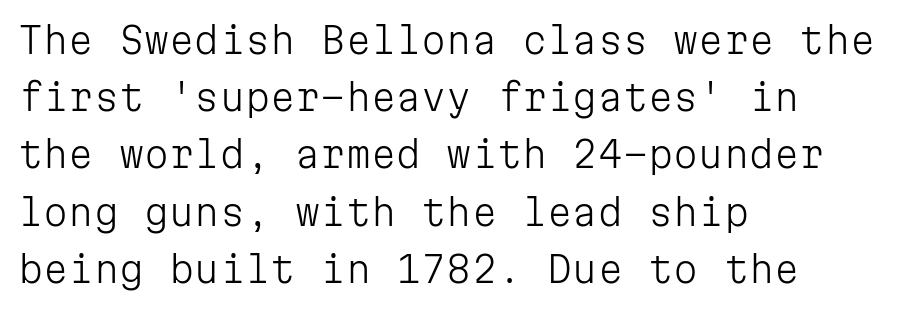
You could count columns in this text — the font is strictly monospaced. Upright lettering throughout. Does the leading feel generous? No, just average. Anything drawn beneath the words? Only blank space.
